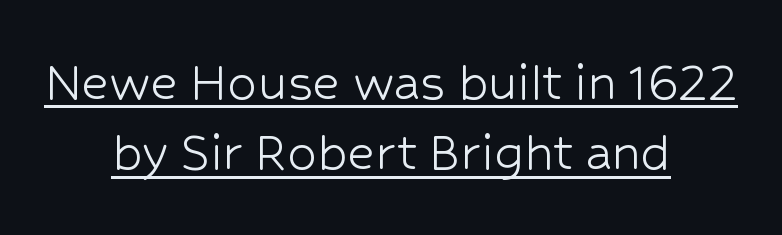
Honestly, the letter spacing is just normal — you wouldn't notice it. Spacing verdict: proportional, widths tailored to each character. Visually the block forms a symmetrical silhouette, jagged on both flanks. The font is comparable to plain body text, perhaps lighter. Underlining? Definitely there.
